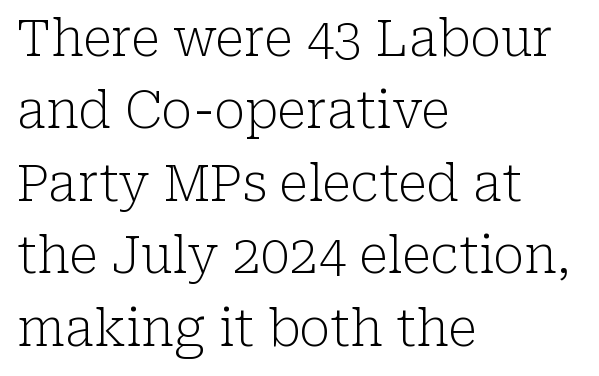
Layout note: lines flush left. Letter spacing: default. This block has exactly the height ordinary leading produces. Notice how the stems are strictly vertical — no italics here. The designer went with a serif here, giving each stem small feet. Bare-footed words on every line.
